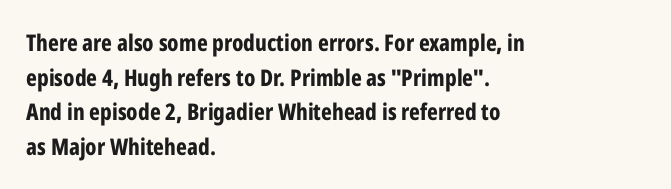
Every stem runs plumb, perpendicular to the baseline. The typesetting leans heavy: a genuine bold. Anything drawn beneath the words? Only blank space. The paragraph shown leans on its left margin. In terms of letterspacing, this is plain default setting. The space between consecutive lines is moderate.
